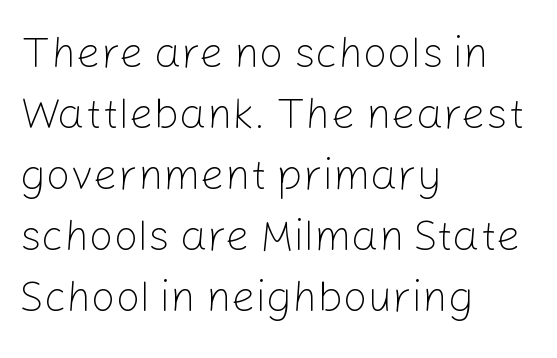
Q: Is the text bold? A: No.
Q: Is the text italic (slanted)? A: No, it is upright.
Q: Is the typeface a serif or a sans-serif typeface? A: Sans-serif.
Q: Is the text underlined? A: No.
Q: How is the paragraph aligned? A: Left-aligned.
Q: Is the spacing between letters normal or unusually wide? A: Normal.
Q: Is the spacing between lines tight, normal or loose? A: Normal.
Q: Width (condensed, normal, or wide)? A: Normal.
Q: Stroke contrast? A: Low.
Q: x-height? A: Medium.
Q: Monospaced? A: No.
